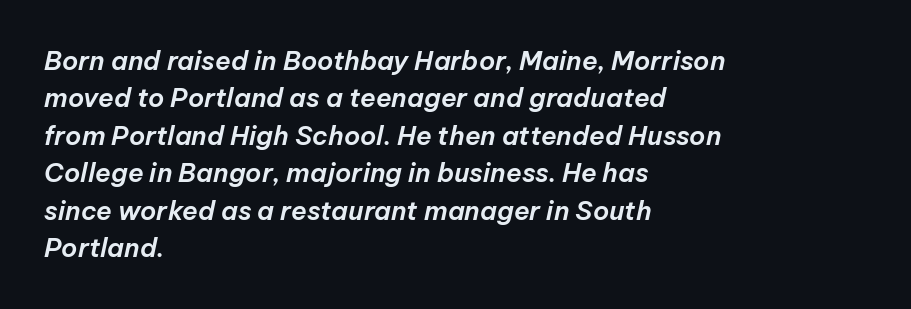
The image shows 26 px text type, italic (leaning right); set left-aligned, normal line spacing (1.44x), normal letter spacing, not underlined.
